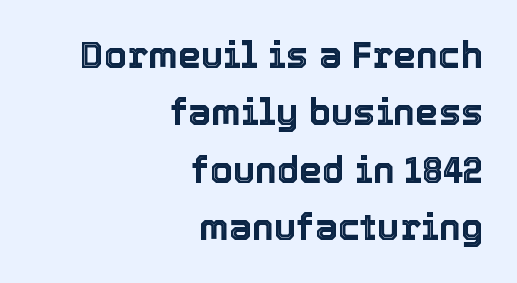
The image shows 37 px text type, upright; set right-aligned, normal line spacing (1.55x), normal letter spacing, not underlined; a medium x-height.
